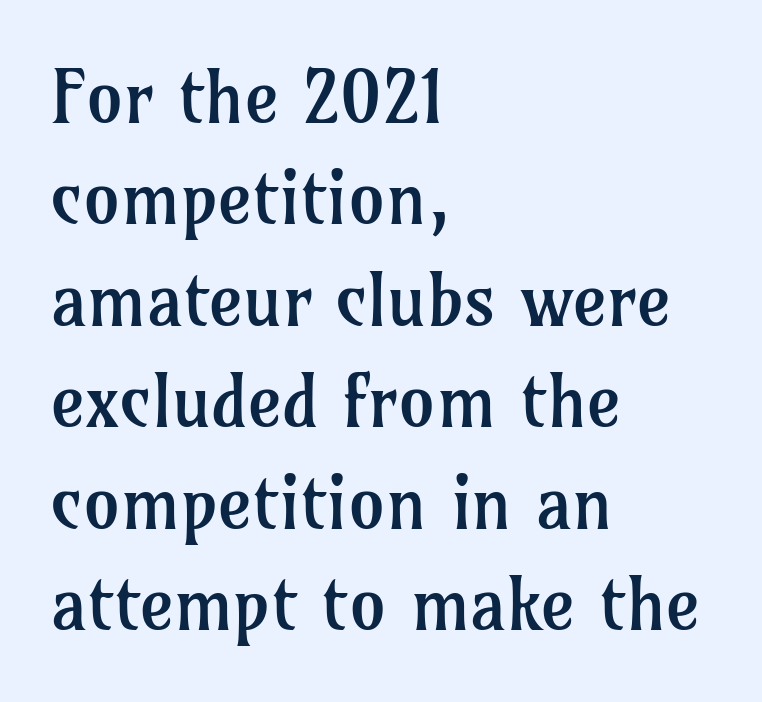
Q: Is the text bold? A: No.
Q: Is the text italic (slanted)? A: No, it is upright.
Q: Is the typeface a serif or a sans-serif typeface? A: Serif.
Q: Is the text underlined? A: No.
Q: How is the paragraph aligned? A: Left-aligned.
Q: Is the spacing between letters normal or unusually wide? A: Normal.
Q: Is the spacing between lines tight, normal or loose? A: Normal.
Q: Width (condensed, normal, or wide)? A: Normal.
Q: Stroke contrast? A: Low.
Q: x-height? A: Medium.
Q: Monospaced? A: No.
